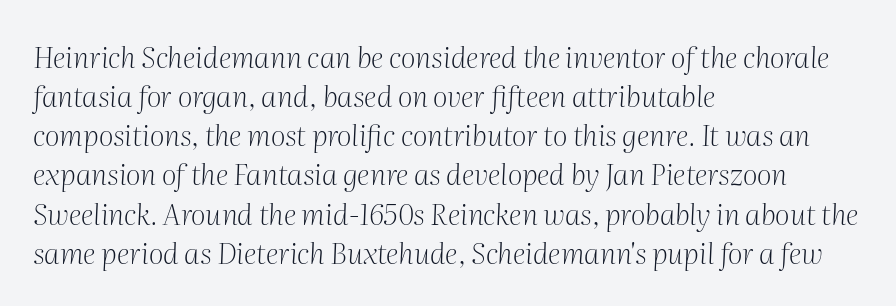
The image shows 29 px light serif type, italic (leaning right); set left-aligned, normal line spacing (1.35x), normal letter spacing, not underlined; medium stroke contrast and a medium x-height.
